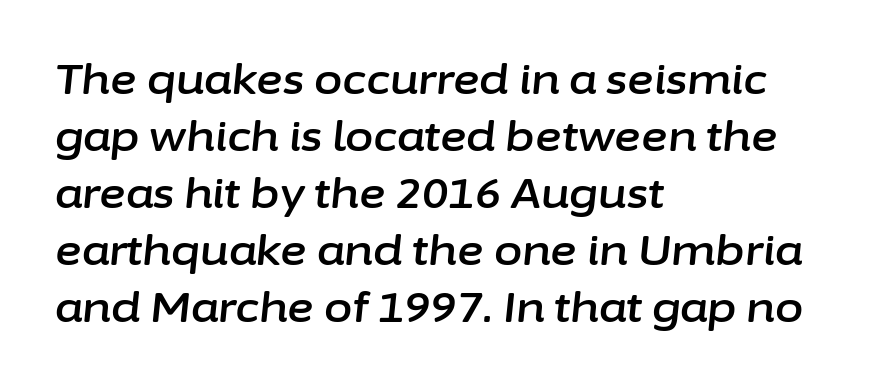
Q: Is the text italic (slanted)? A: Yes, it leans right by about 6 degrees.
Q: Is the text underlined? A: No.
Q: How is the paragraph aligned? A: Left-aligned.
Q: Is the spacing between letters normal or unusually wide? A: Normal.
Q: Is the spacing between lines tight, normal or loose? A: Normal.
Q: Width (condensed, normal, or wide)? A: Normal.
Q: Stroke contrast? A: Low.
Q: x-height? A: Medium.
Q: Monospaced? A: No.
